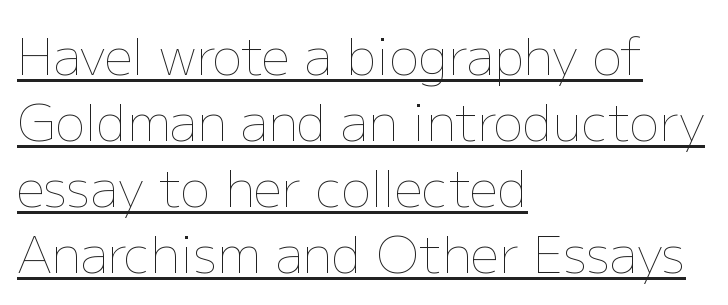
The rendering uses natural spacing where letterforms have individual widths. Summary of vertical rhythm: regular, with standard interline spacing. Left-aligned paragraph, ragged on the right. The face looks like a standard text weight, possibly lighter. The letters sit at their default tracking, neither squeezed nor spread.
